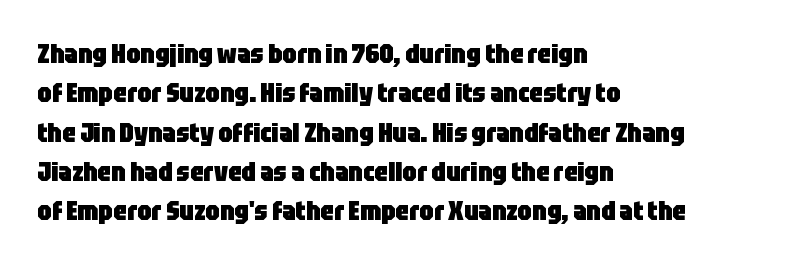
{"italic": "no", "bold": "yes", "underline": "no", "align": "left", "line_spacing": "normal", "line_spacing_ratio": 1.51, "letter_spacing": "normal", "letter_spacing_em": 0.0, "glyph_px": 26}
